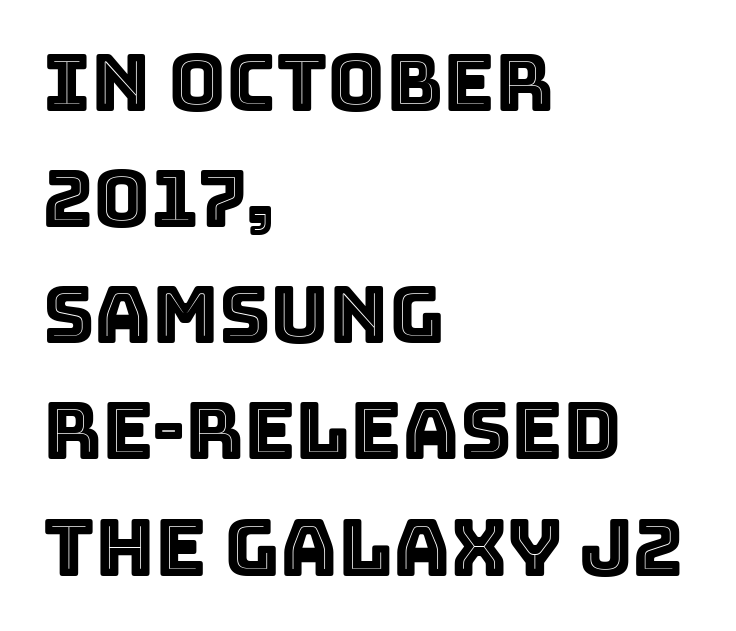
Q: Is the text italic (slanted)? A: No, it is upright.
Q: Is the text underlined? A: No.
Q: How is the paragraph aligned? A: Left-aligned.
Q: Is the spacing between letters normal or unusually wide? A: Normal.
Q: Is the spacing between lines tight, normal or loose? A: Normal.
Q: Width (condensed, normal, or wide)? A: Normal.
Q: x-height? A: Large.
Q: Monospaced? A: No.
